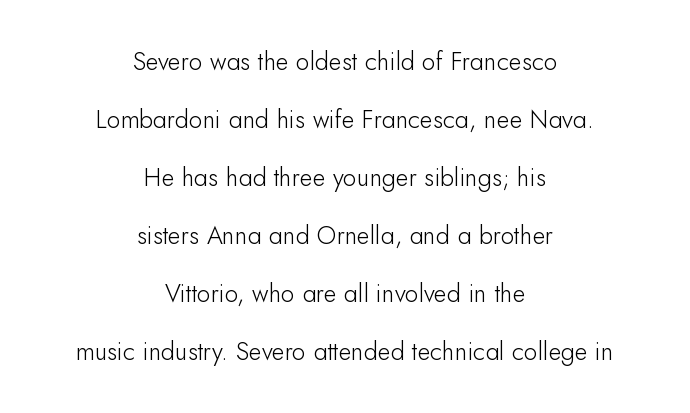
Q: Is the text bold? A: No.
Q: Is the text italic (slanted)? A: No, it is upright.
Q: Is the text underlined? A: No.
Q: How is the paragraph aligned? A: Centered.
Q: Is the spacing between letters normal or unusually wide? A: Normal.
Q: Is the spacing between lines tight, normal or loose? A: Loose.
